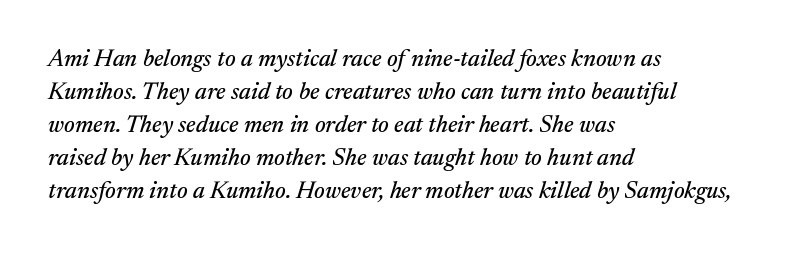
Clear beneath every line of the passage. The gaps between neighbouring characters are ordinary and unremarkable. Rendered with sloped, italic letterforms. The lines are quadded left.
